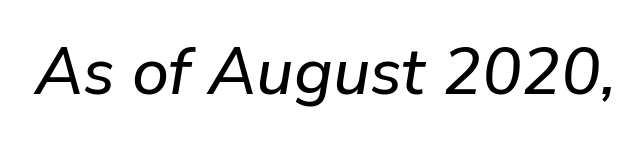
Q: Is the text italic (slanted)? A: Yes, it leans right by about 9 degrees.
Q: Is the text underlined? A: No.
Q: Is the spacing between letters normal or unusually wide? A: Normal.
Q: Width (condensed, normal, or wide)? A: Normal.
Q: Stroke contrast? A: Low.
Q: x-height? A: Medium.
Q: Monospaced? A: No.
